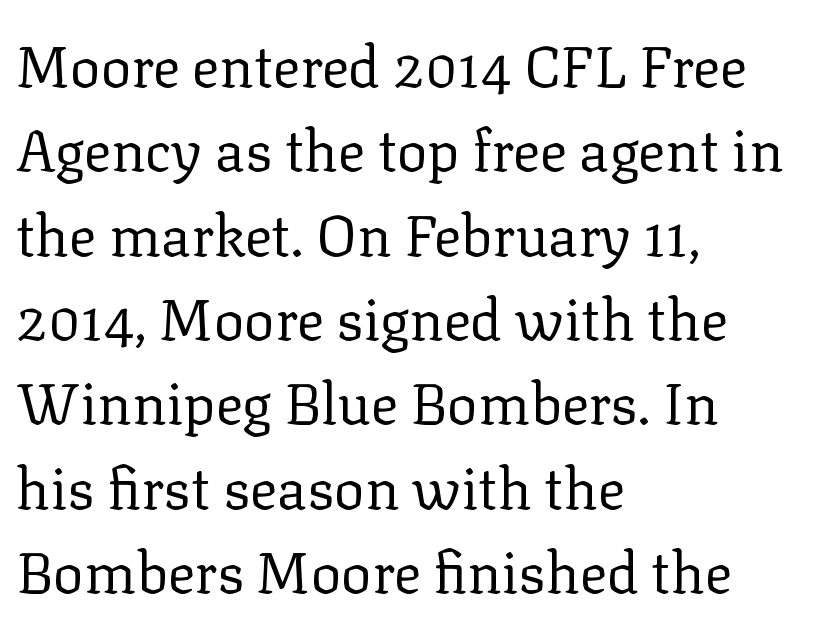
{"serif": "yes", "italic": "no", "bold": "no", "weight": "regular", "width": "normal", "stroke_contrast": "low", "x_height": "medium", "monospaced": "no", "underline": "no", "align": "left", "line_spacing": "normal", "line_spacing_ratio": 1.48, "letter_spacing": "normal", "letter_spacing_em": 0.0, "glyph_px": 57}
